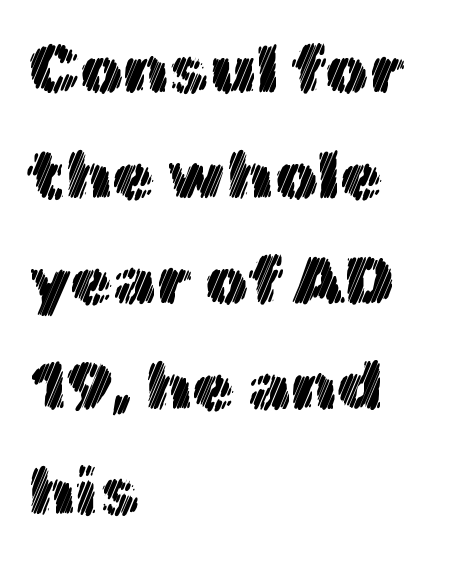
The image shows 69 px text type, upright; set left-aligned, normal line spacing (1.53x), normal letter spacing, not underlined; a medium x-height.
